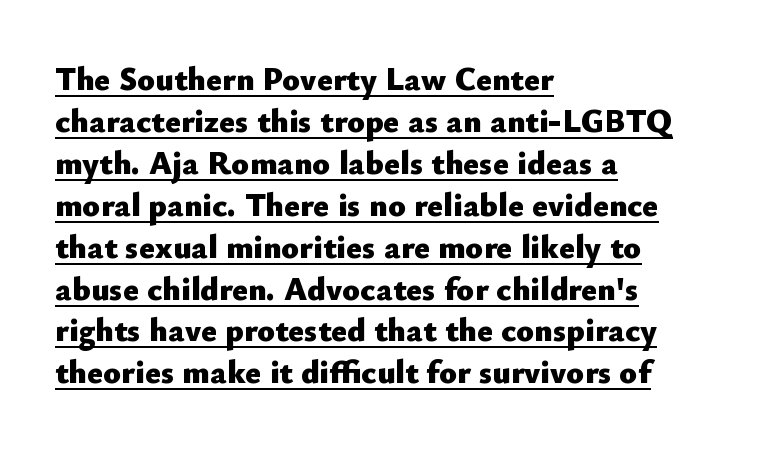
The image shows 33 px heavy sans-serif type, upright; set left-aligned, normal line spacing (1.27x), normal letter spacing, underlined; low stroke contrast and a small x-height.
